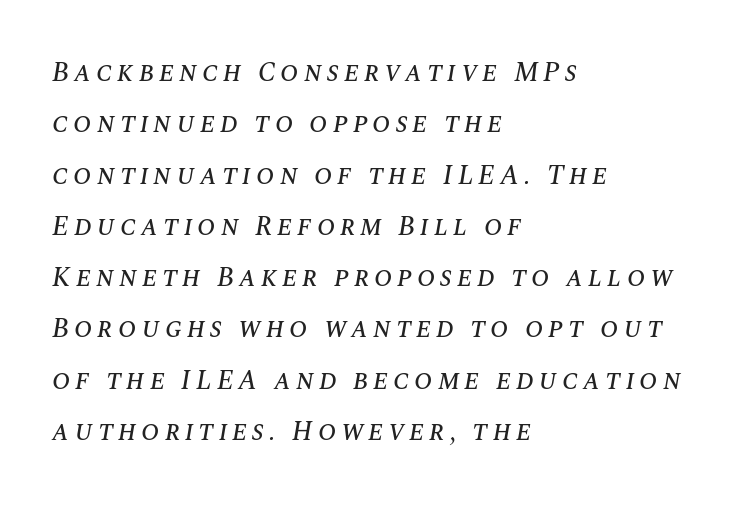
{"italic": "yes", "lean": "right", "slant_degrees": 10, "underline": "no", "align": "left", "line_spacing": "loose", "line_spacing_ratio": 1.9, "glyph_px": 27}
